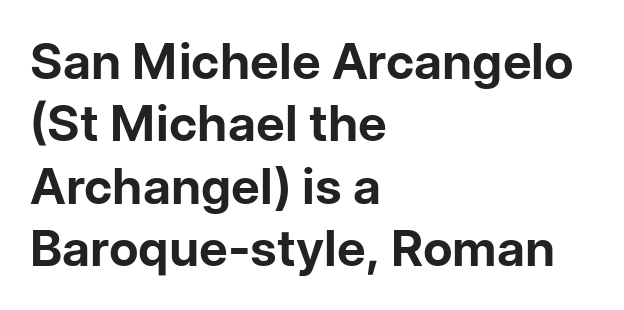
{"serif": "no", "italic": "no", "bold": "yes", "weight": "bold", "width": "normal", "stroke_contrast": "low", "x_height": "medium", "monospaced": "no", "underline": "no", "align": "left", "line_spacing": "normal", "line_spacing_ratio": 1.25, "letter_spacing": "normal", "letter_spacing_em": 0.0, "glyph_px": 50}
